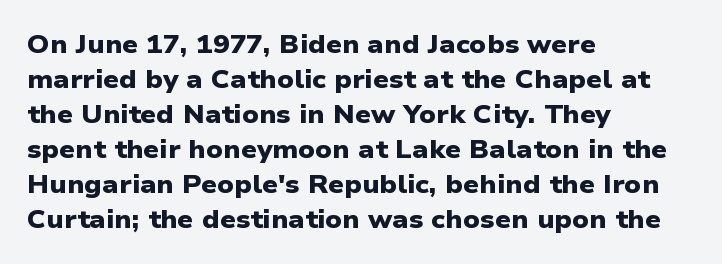
{"bold": "yes", "underline": "no", "align": "left", "line_spacing": "normal", "line_spacing_ratio": 1.4, "letter_spacing": "normal", "letter_spacing_em": 0.0, "glyph_px": 25}
